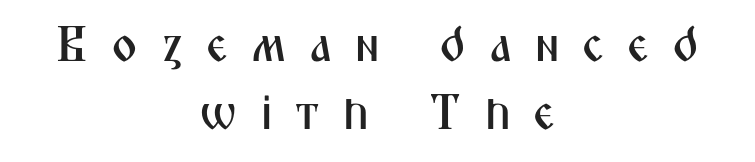
This sample uses expanded letter spacing, leaving extra air between glyphs. Honestly, there is no underline to notice here at all. How would I describe the line gaps? Plain and ordinary. No feet cap the strokes, marking this as sans-serif type.
